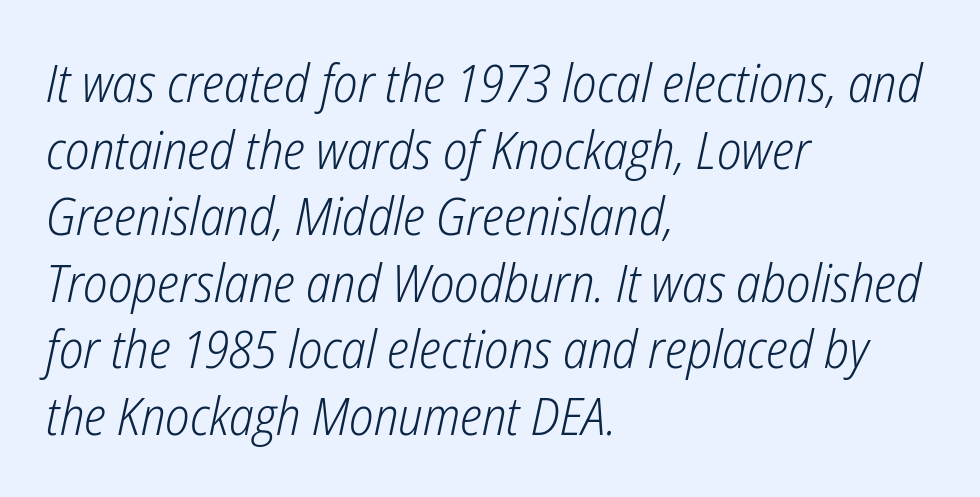
The image shows 52 px light, condensed type, italic (leaning right); set left-aligned, normal line spacing (1.28x), normal letter spacing, not underlined; low stroke contrast and a medium x-height.
